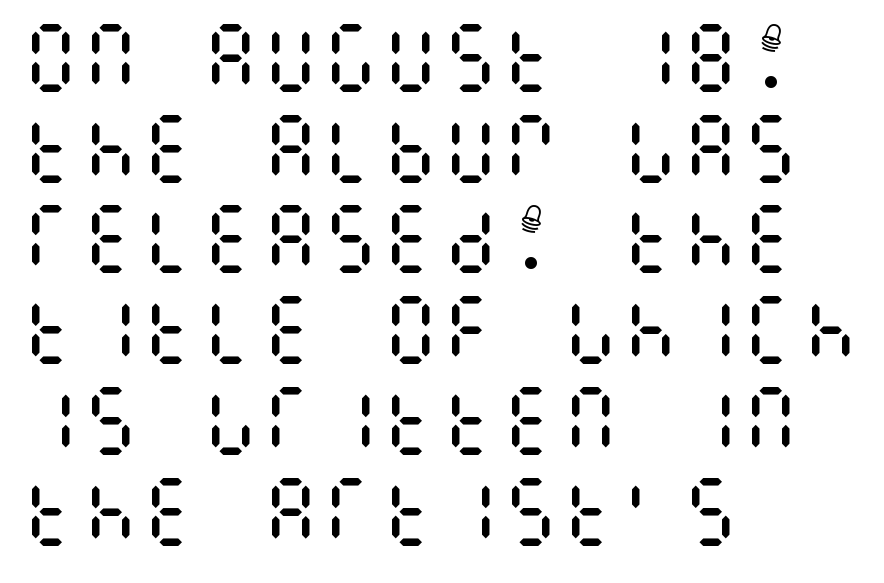
{"italic": "no", "bold": "no", "weight": "regular", "width": "condensed", "stroke_contrast": "medium", "x_height": "large", "underline": "no", "align": "left", "line_spacing_ratio": 1.21, "letter_spacing": "normal", "letter_spacing_em": 0.0, "glyph_px": 75}
